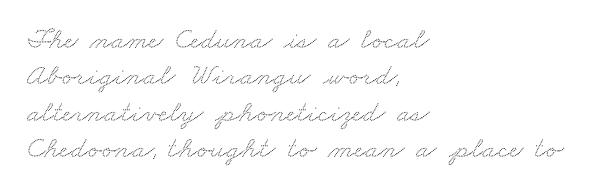
Note the varied advance widths — an 'i' is clearly narrower than an 'm'. No extra tracking has been applied to these lines. Plain, unruled lines of type. The rag falls on the right side of this text block. Type style note: has serifs.
